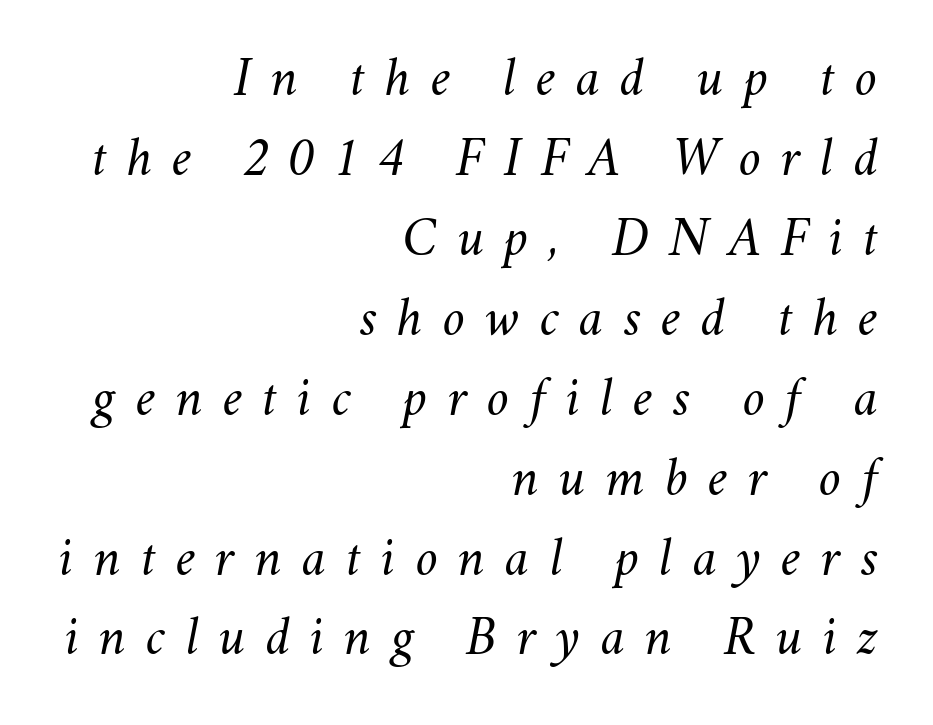
Q: Is the text bold? A: No.
Q: Is the text italic (slanted)? A: Yes, it leans right by about 11 degrees.
Q: Is the text underlined? A: No.
Q: How is the paragraph aligned? A: Right-aligned.
Q: Is the spacing between letters normal or unusually wide? A: Unusually wide.
Q: Is the spacing between lines tight, normal or loose? A: Normal.
Q: Width (condensed, normal, or wide)? A: Normal.
Q: Stroke contrast? A: Medium.
Q: x-height? A: Small.
Q: Monospaced? A: No.
